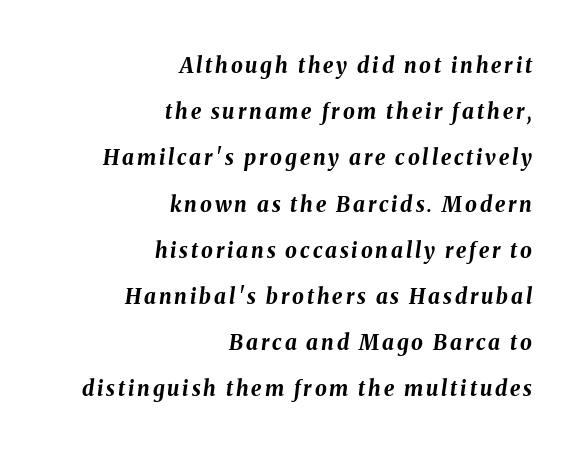
{"italic": "yes", "lean": "right", "slant_degrees": 8, "bold": "yes", "underline": "no", "align": "right", "line_spacing": "loose", "line_spacing_ratio": 2.2, "glyph_px": 21}
